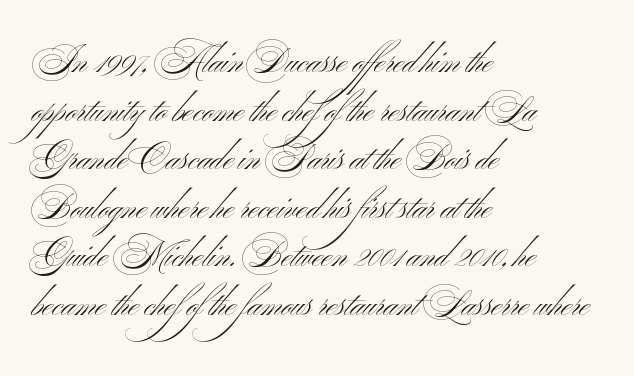
{"serif": "no", "bold": "no", "weight": "light", "width": "wide", "stroke_contrast": "medium", "x_height": "small", "monospaced": "no", "underline": "no", "align": "left", "line_spacing": "normal", "line_spacing_ratio": 1.43, "letter_spacing": "normal", "letter_spacing_em": 0.0, "glyph_px": 34}
